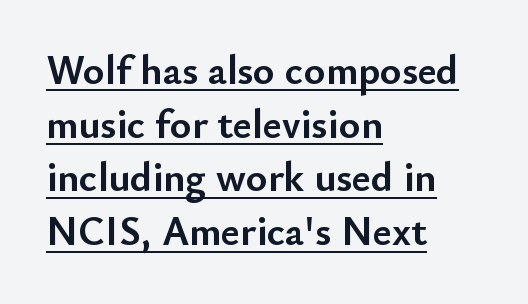
The image shows 41 px semibold sans-serif type, upright; set left-aligned, normal line spacing (1.31x), normal letter spacing, underlined; low stroke contrast and a small x-height.
